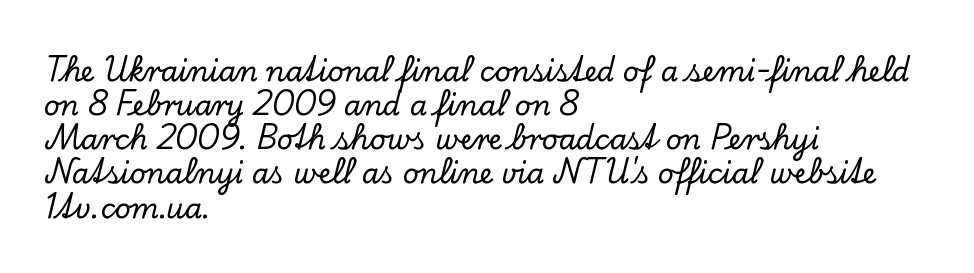
{"serif": "yes", "width": "normal", "stroke_contrast": "low", "x_height": "small", "monospaced": "no", "underline": "no", "align": "left", "line_spacing_ratio": 1.22, "letter_spacing": "normal", "letter_spacing_em": 0.0, "glyph_px": 28}
